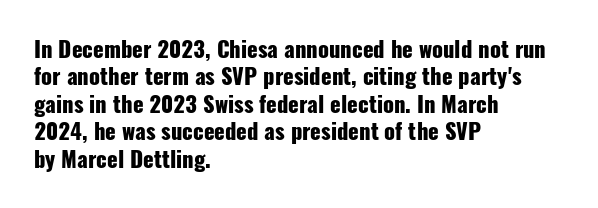
Only glyphs here, with clear space below each row. The type sits square on the baseline with zero lean. Short note: letters normally spaced. Summary of vertical rhythm: regular, with standard interline spacing. Thick stems and heavy bowls — unmistakably bold. Short and long lines alike share a common starting point at left.
